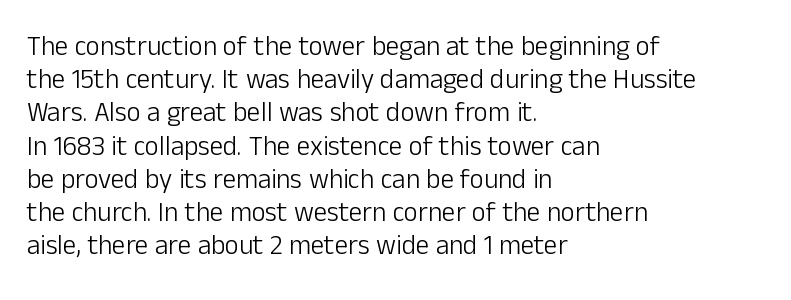
Q: Is the text bold? A: No.
Q: Is the text italic (slanted)? A: No, it is upright.
Q: Is the text underlined? A: No.
Q: How is the paragraph aligned? A: Left-aligned.
Q: Is the spacing between letters normal or unusually wide? A: Normal.
